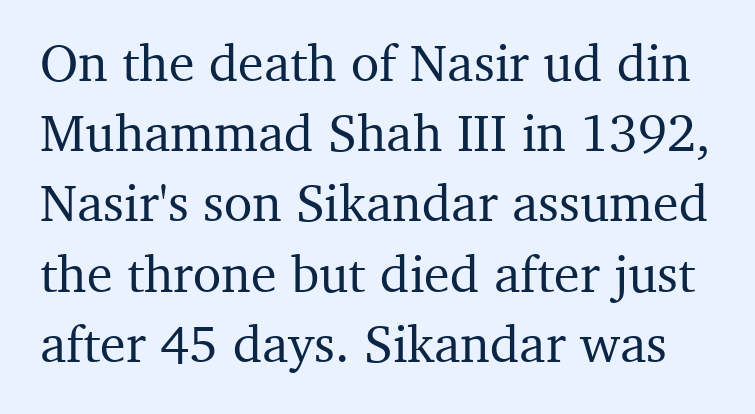
Students, note that the glyphs here touch the page at normal intervals. Nobody drew a line under any word here. Evenly set lines give the paragraph a standard silhouette. Small tapered or slab feet sit at the stroke ends, so this counts as serif.
